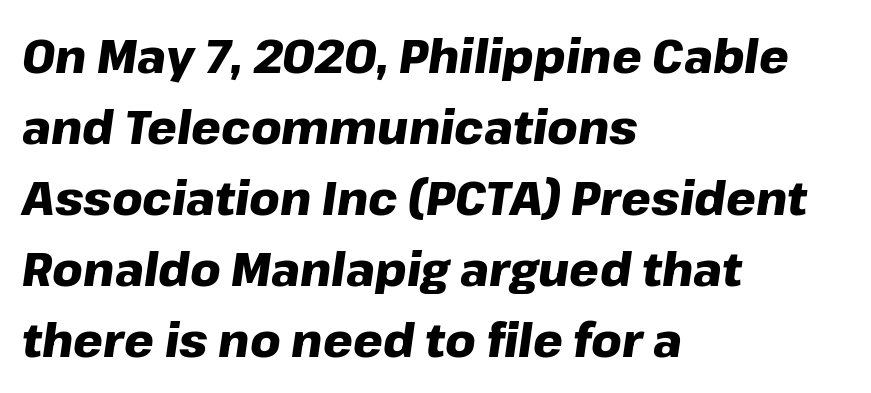
{"italic": "yes", "lean": "right", "slant_degrees": 8, "bold": "yes", "weight": "heavy", "width": "normal", "stroke_contrast": "low", "x_height": "medium", "monospaced": "no", "underline": "no", "align": "left", "line_spacing": "normal", "line_spacing_ratio": 1.51, "letter_spacing": "normal", "letter_spacing_em": 0.0, "glyph_px": 47}
